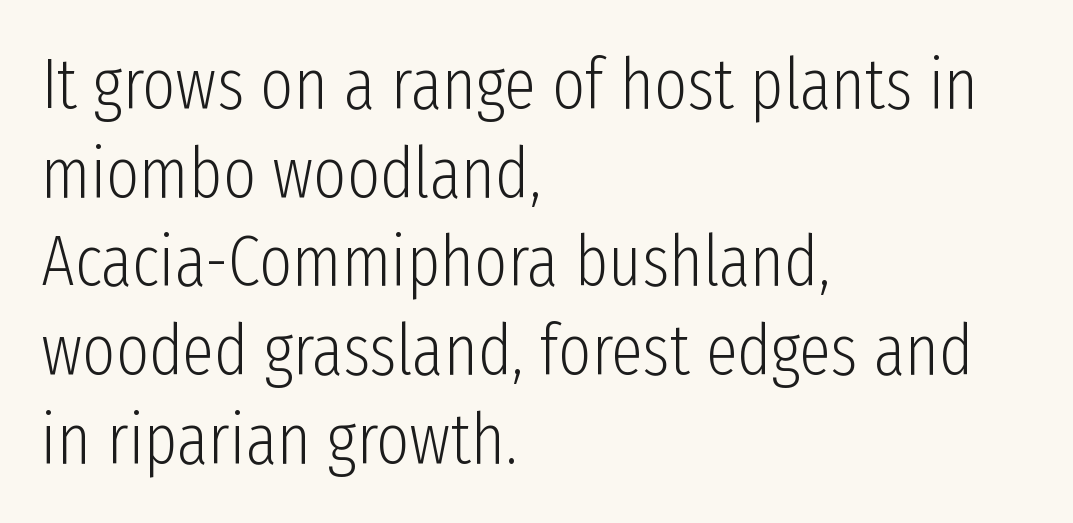
Unbolded letterforms with no extra heft. The typeface chosen for these lines omits serifs. Vertically, the passage feels balanced, rows spaced as you'd expect. Decoration check: the copy has no underline.
